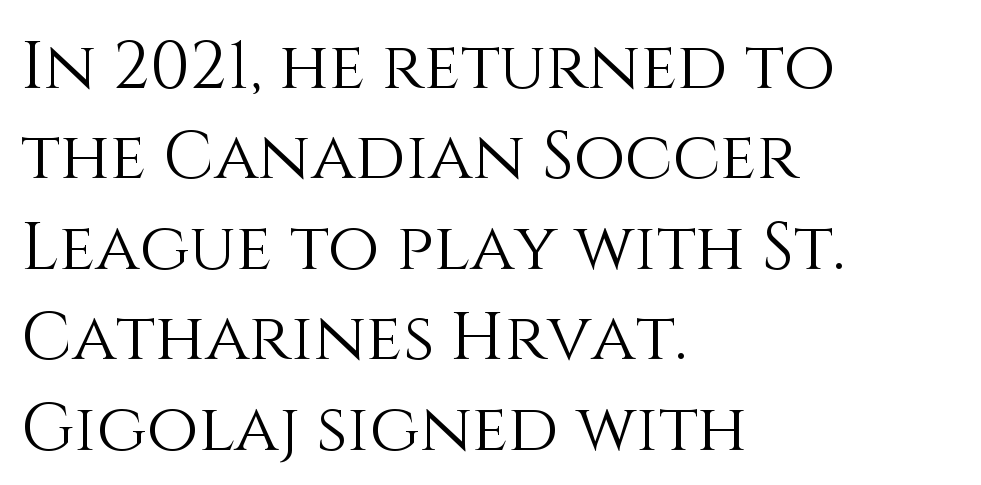
{"italic": "no", "bold": "no", "weight": "light", "width": "normal", "stroke_contrast": "medium", "x_height": "large", "monospaced": "no", "underline": "no", "align": "left", "line_spacing": "normal", "line_spacing_ratio": 1.35, "letter_spacing": "normal", "letter_spacing_em": 0.0, "glyph_px": 67}
